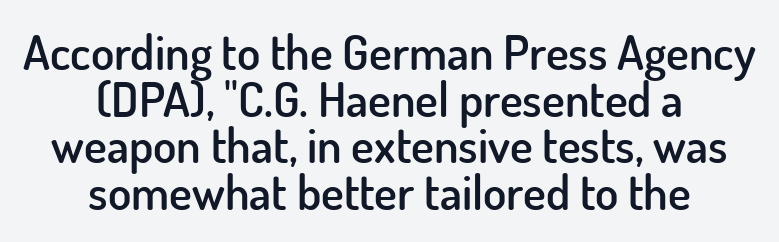
The image shows 48 px semibold sans-serif type, upright; set centered, tight line spacing (0.97x), normal letter spacing, not underlined; low stroke contrast and a small x-height.
